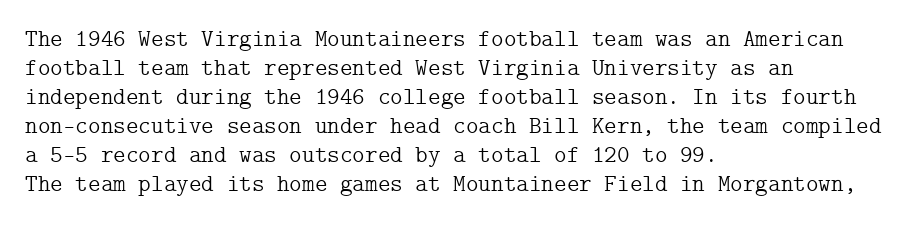
Q: Is the text bold? A: No.
Q: Is the text italic (slanted)? A: No, it is upright.
Q: Is the text underlined? A: No.
Q: How is the paragraph aligned? A: Left-aligned.
Q: Is the spacing between letters normal or unusually wide? A: Normal.
